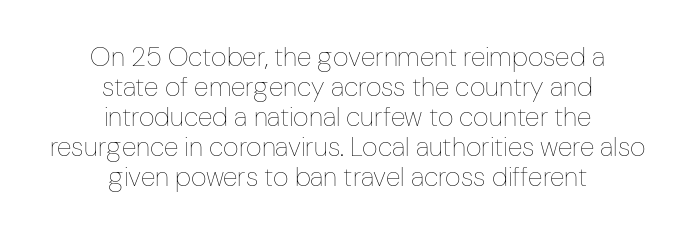
This rendering leaves character spacing at its baseline value. Casual observation: everything's sitting right in the middle. Decoration check: the copy has no underline. Summary of weight: not heavy and not bold. Tightly led — the rows are bunched. Posture: vertical.
